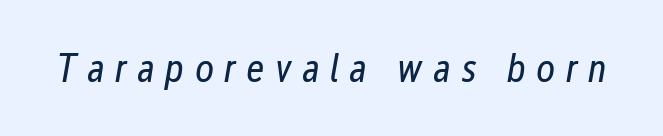
Compared with typical body copy, the letter spacing here is much looser. Weight class: somewhere from thin through regular. Slant detected: the letters are inclined. This sample has the flowing, uneven cadence of proportional lettering. A bare baseline throughout the passage.
